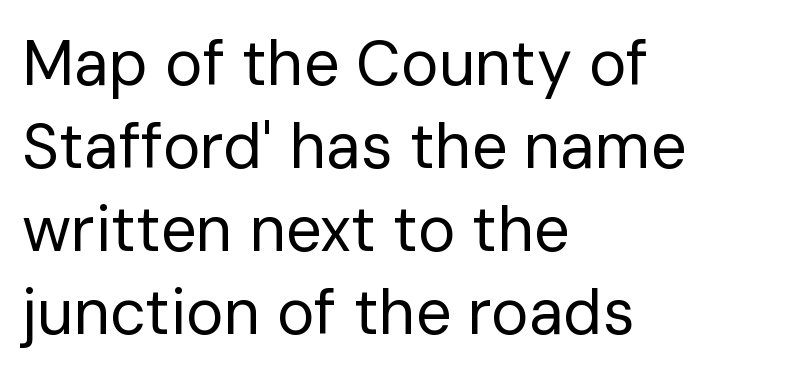
The image shows 63 px regular-weight sans-serif type, upright; set left-aligned, normal line spacing (1.32x), normal letter spacing, not underlined; low stroke contrast and a medium x-height.
